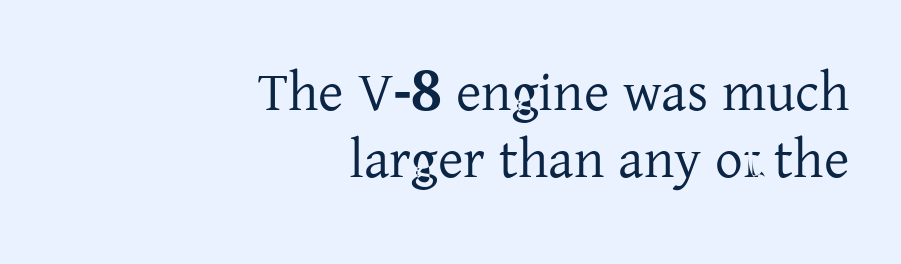
Rule under the text: the space is simply empty. Note the varied advance widths — an 'i' is clearly narrower than an 'm'. A flush-right, rag-left setting is used for this passage. Tall strokes in this sample are plumb rather than angled. Type style note: has serifs.
